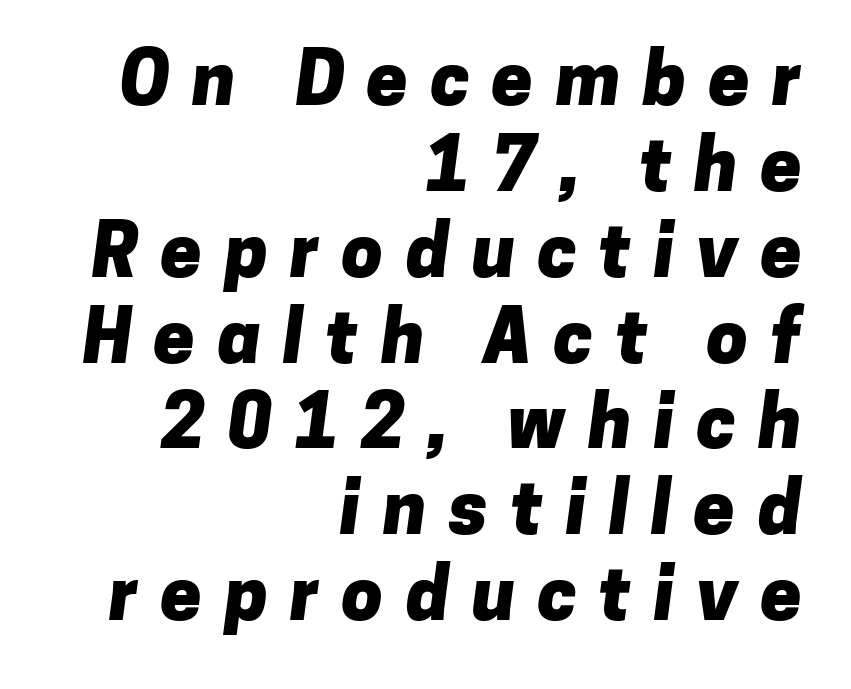
This rendering employs a face without finishing strokes, i.e., a sans-serif. Horizontal alignment here is rightward, an uncommon choice for prose. Honestly, the letter spacing is so wide it's the main thing you notice. Heavy-handed strokes throughout: this text is bold. The space directly below the letters is spotless.
